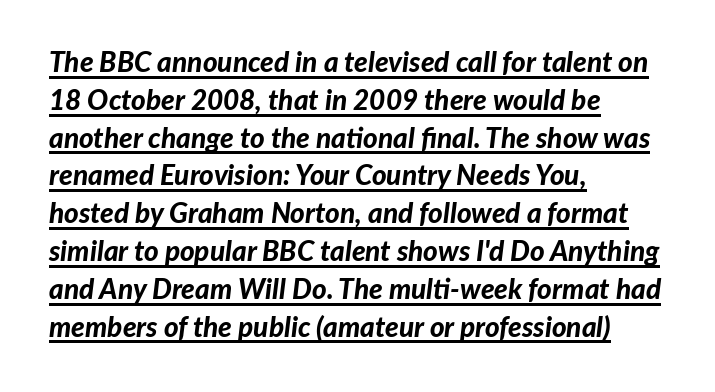
{"italic": "yes", "lean": "right", "slant_degrees": 7, "bold": "yes", "weight": "bold", "width": "normal", "stroke_contrast": "low", "x_height": "medium", "monospaced": "no", "underline": "yes", "align": "left", "line_spacing": "normal", "line_spacing_ratio": 1.35, "letter_spacing": "normal", "letter_spacing_em": 0.0, "glyph_px": 28}
